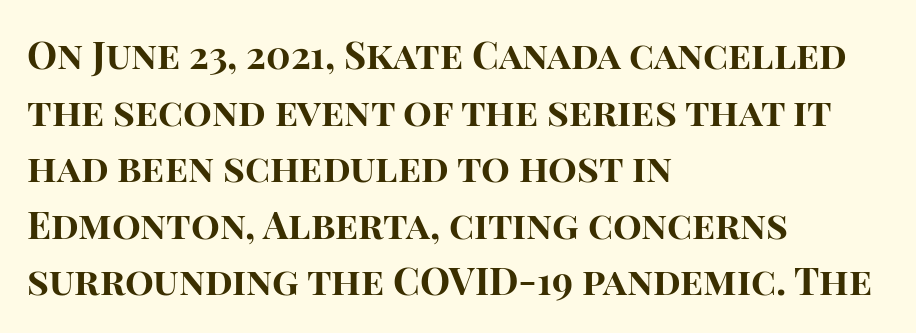
The image shows 38 px bold sans-serif type, upright; set left-aligned, normal line spacing (1.49x), normal letter spacing, not underlined; high stroke contrast and a large x-height.
